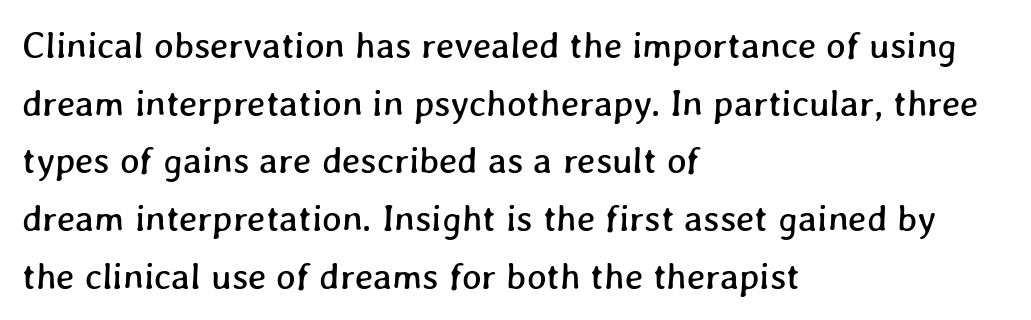
Q: Is the text underlined? A: No.
Q: How is the paragraph aligned? A: Left-aligned.
Q: Is the spacing between letters normal or unusually wide? A: Normal.
Q: Is the spacing between lines tight, normal or loose? A: Normal.
Q: Width (condensed, normal, or wide)? A: Normal.
Q: Stroke contrast? A: Low.
Q: x-height? A: Medium.
Q: Monospaced? A: No.
